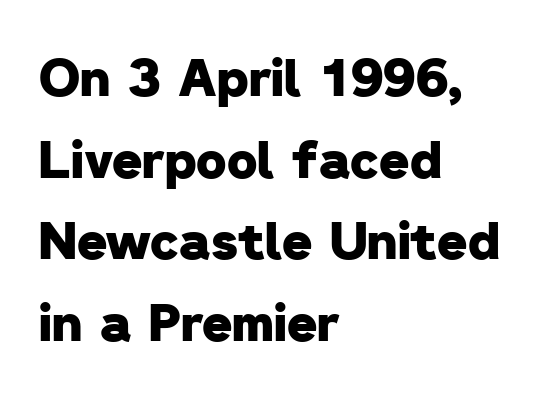
{"serif": "no", "bold": "yes", "weight": "heavy", "width": "normal", "stroke_contrast": "low", "x_height": "medium", "monospaced": "no", "underline": "no", "align": "left", "line_spacing": "normal", "line_spacing_ratio": 1.57, "letter_spacing": "normal", "letter_spacing_em": 0.0, "glyph_px": 52}
